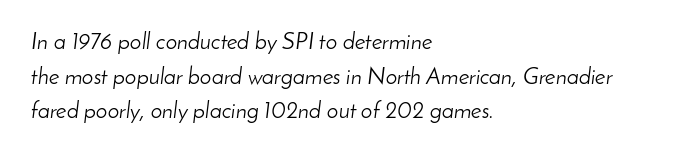
The image shows 23 px text type, italic (leaning right); set left-aligned, normal line spacing (1.51x), normal letter spacing, not underlined.
